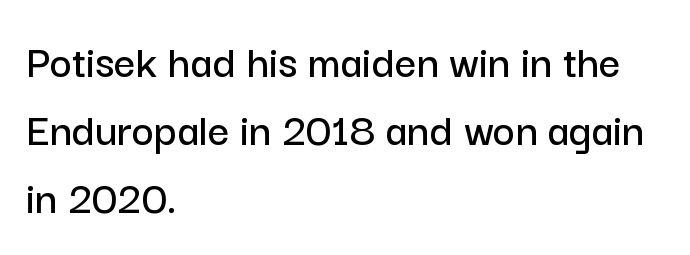
The image shows 48 px sans-serif type, upright; set left-aligned, normal line spacing (1.42x), normal letter spacing, not underlined; low stroke contrast and a medium x-height.
